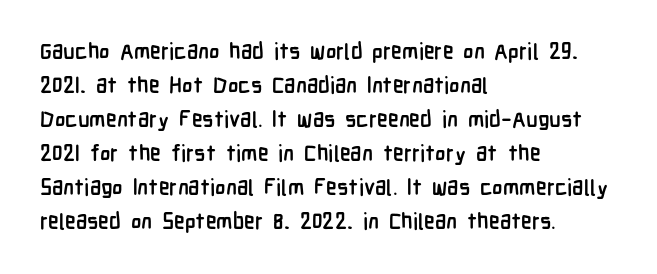
{"italic": "no", "bold": "yes", "underline": "no", "align": "left", "line_spacing": "normal", "line_spacing_ratio": 1.55, "letter_spacing": "normal", "letter_spacing_em": 0.0, "glyph_px": 22}
